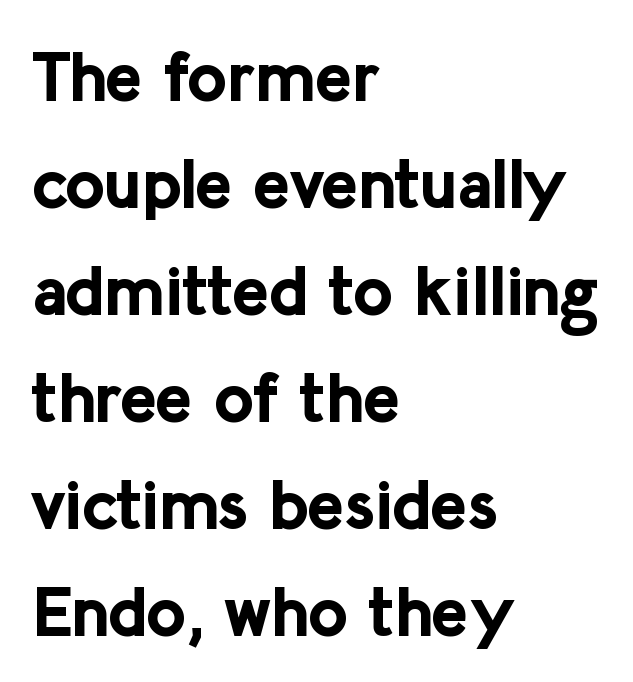
The specimen reads as upright at a glance. Where is the straight margin? On the left. The space beneath each line is pristine and unruled. Vertically, the passage feels balanced, rows spaced as you'd expect.
